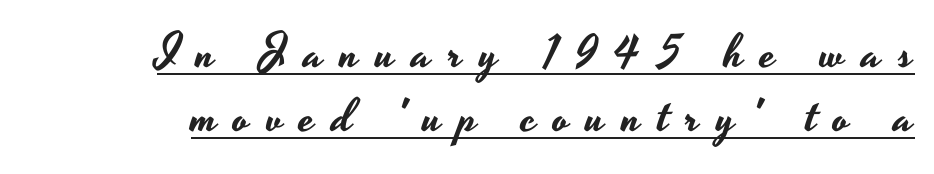
Q: Is the text italic (slanted)? A: Yes.
Q: Is the typeface a serif or a sans-serif typeface? A: Sans-serif.
Q: Is the text underlined? A: Yes.
Q: How is the paragraph aligned? A: Right-aligned.
Q: Is the spacing between letters normal or unusually wide? A: Unusually wide.
Q: Is the spacing between lines tight, normal or loose? A: Normal.
Q: Width (condensed, normal, or wide)? A: Wide.
Q: Stroke contrast? A: Low.
Q: x-height? A: Small.
Q: Monospaced? A: No.
